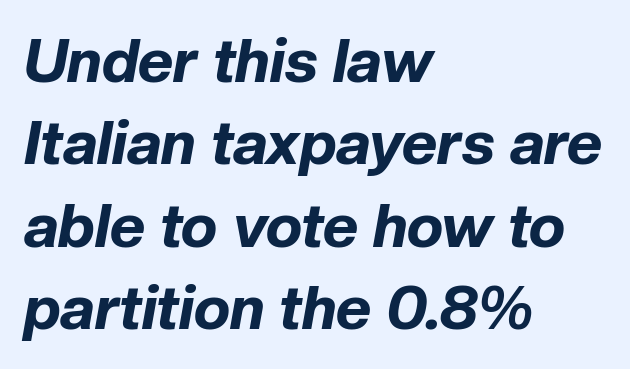
The image shows 61 px bold type, italic (leaning right); set left-aligned, normal line spacing (1.35x), normal letter spacing, not underlined; low stroke contrast and a medium x-height.
